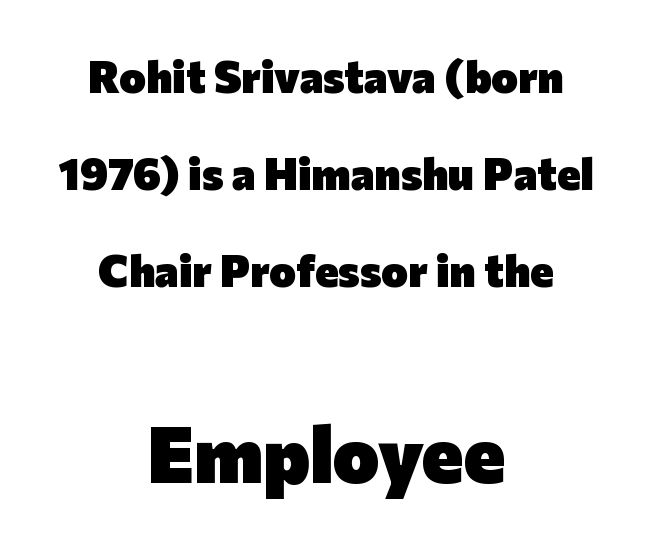
Q: Is the text bold? A: Yes.
Q: Is the text italic (slanted)? A: No, it is upright.
Q: Is the typeface a serif or a sans-serif typeface? A: Sans-serif.
Q: Is the text underlined? A: No.
Q: How is the paragraph aligned? A: Centered.
Q: Is the spacing between letters normal or unusually wide? A: Normal.
Q: Is the spacing between lines tight, normal or loose? A: Loose.
Q: Which block of text is set in a larger size, the first (top) or the second (bottom)? A: The second (bottom) one.
Q: Width (condensed, normal, or wide)? A: Normal.
Q: Stroke contrast? A: Low.
Q: x-height? A: Medium.
Q: Monospaced? A: No.
